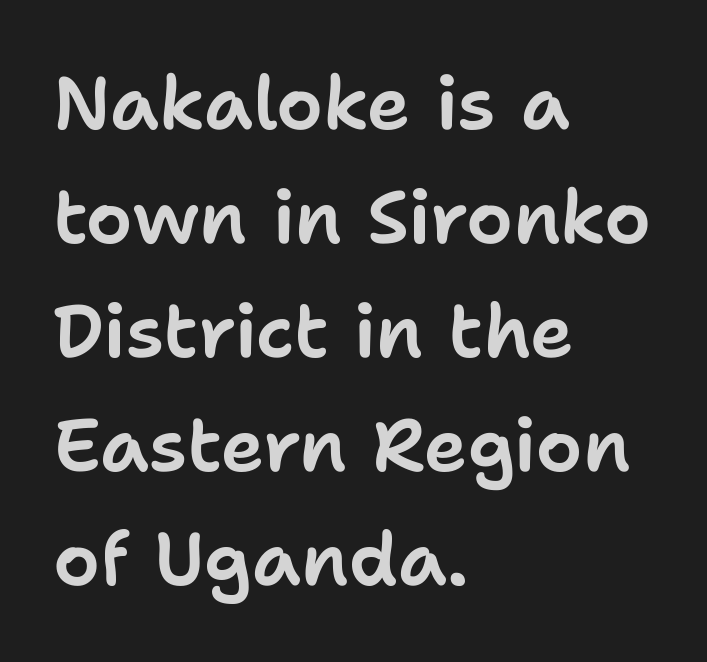
{"serif": "no", "italic": "no", "width": "normal", "stroke_contrast": "low", "x_height": "medium", "monospaced": "no", "underline": "no", "align": "left", "line_spacing": "normal", "line_spacing_ratio": 1.54, "letter_spacing": "normal", "letter_spacing_em": 0.0, "glyph_px": 74}
